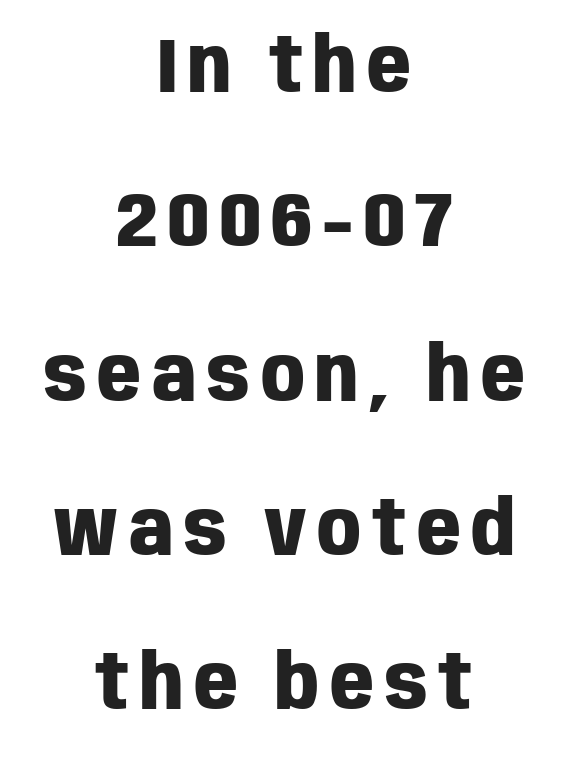
Q: Is the text bold? A: Yes.
Q: Is the text italic (slanted)? A: No, it is upright.
Q: Is the typeface a serif or a sans-serif typeface? A: Sans-serif.
Q: Is the text underlined? A: No.
Q: How is the paragraph aligned? A: Centered.
Q: Is the spacing between lines tight, normal or loose? A: Loose.
Q: Width (condensed, normal, or wide)? A: Condensed.
Q: Stroke contrast? A: Low.
Q: x-height? A: Large.
Q: Monospaced? A: No.
